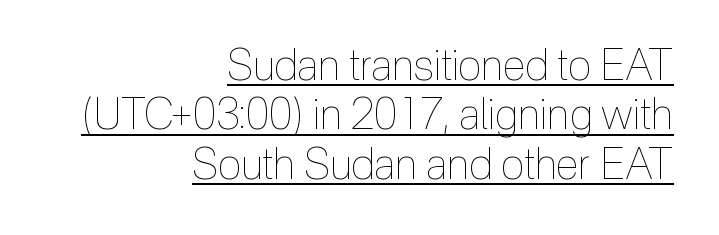
{"italic": "no", "bold": "no", "weight": "thin", "width": "condensed", "x_height": "medium", "monospaced": "no", "underline": "yes", "align": "right", "line_spacing": "tight", "line_spacing_ratio": 1.15, "letter_spacing": "normal", "letter_spacing_em": 0.0, "glyph_px": 43}
